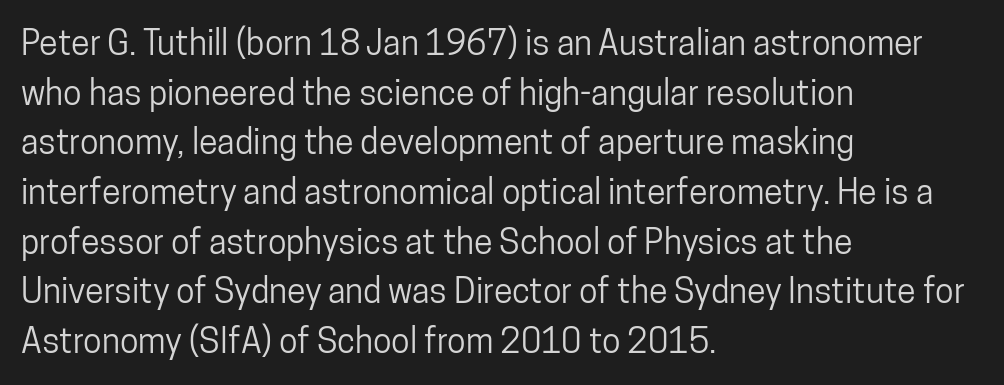
Q: Is the text italic (slanted)? A: No, it is upright.
Q: Is the typeface a serif or a sans-serif typeface? A: Sans-serif.
Q: Is the text underlined? A: No.
Q: How is the paragraph aligned? A: Left-aligned.
Q: Is the spacing between letters normal or unusually wide? A: Normal.
Q: Is the spacing between lines tight, normal or loose? A: Normal.
Q: Width (condensed, normal, or wide)? A: Condensed.
Q: Stroke contrast? A: Low.
Q: x-height? A: Medium.
Q: Monospaced? A: No.
